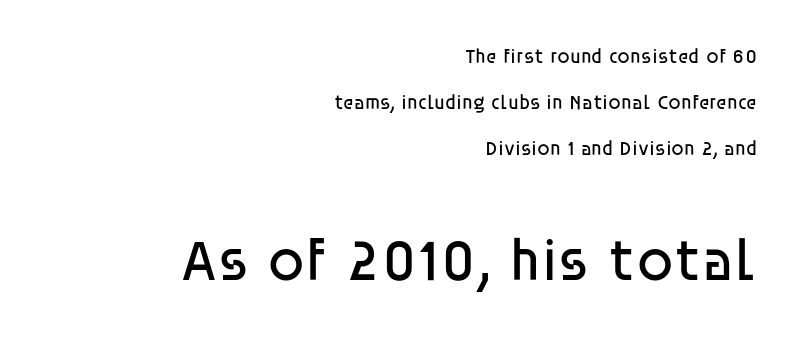
The image shows 59 px regular-weight sans-serif type, upright; set right-aligned, loose line spacing (2.3x), normal letter spacing, not underlined; the second (bottom) block is 2.95x larger; low stroke contrast and a large x-height.
